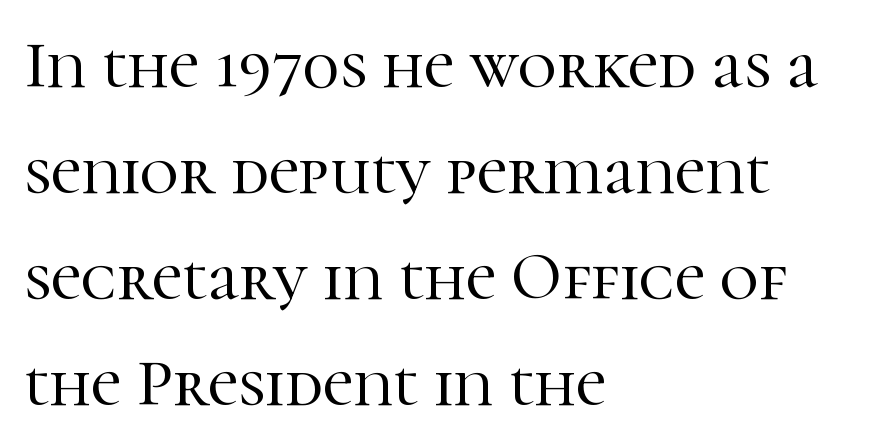
Here the glyphs are tracked normally, forming tight word shapes. The area under the type is left untouched. The type family on display is of the serif kind. Casual observation: everything's shoved over to the left. A normal amount of white space separates one row of letters from the next.
